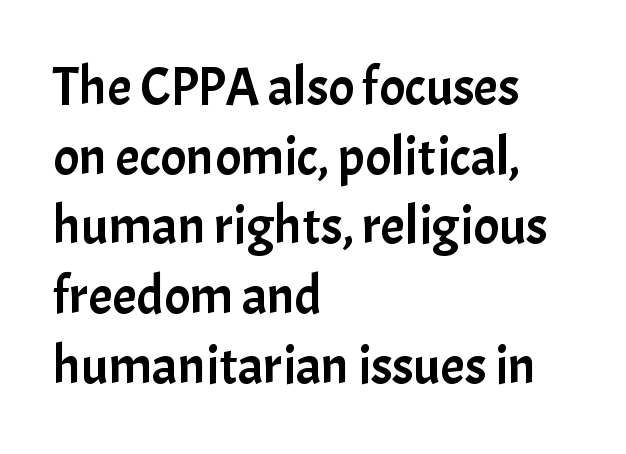
Posture: straight, roman, zero tilt. Nothing unusual about the tracking: characters are spaced as the font intends. Decoration check: the copy has no underline. The paragraph shown leans on its left margin. Letterform terminals end flat and unadorned throughout the passage. The passage shown is typed in a proportional face where columns would drift.
